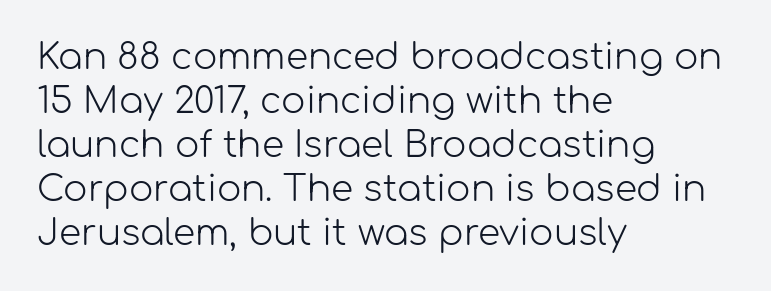
Q: Is the text bold? A: No.
Q: Is the text italic (slanted)? A: No, it is upright.
Q: Is the typeface a serif or a sans-serif typeface? A: Sans-serif.
Q: Is the text underlined? A: No.
Q: How is the paragraph aligned? A: Left-aligned.
Q: Is the spacing between letters normal or unusually wide? A: Normal.
Q: Width (condensed, normal, or wide)? A: Normal.
Q: Stroke contrast? A: Low.
Q: x-height? A: Medium.
Q: Monospaced? A: No.
